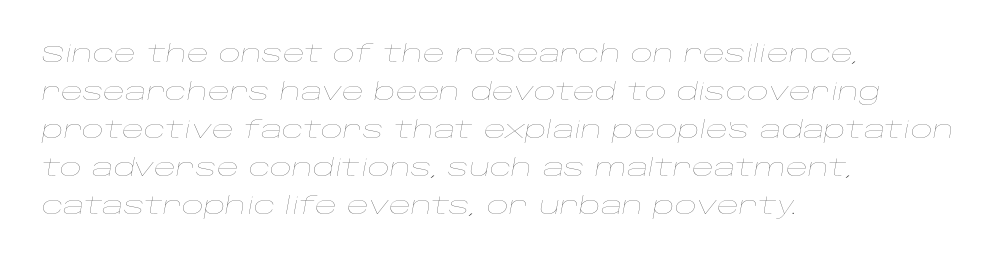
Q: Is the text bold? A: No.
Q: Is the text italic (slanted)? A: Yes, it leans right by about 10 degrees.
Q: Is the text underlined? A: No.
Q: How is the paragraph aligned? A: Left-aligned.
Q: Is the spacing between letters normal or unusually wide? A: Normal.
Q: Is the spacing between lines tight, normal or loose? A: Normal.
